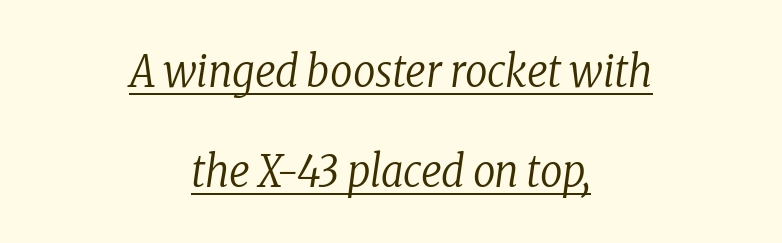
{"serif": "yes", "italic": "yes", "lean": "right", "slant_degrees": 8, "bold": "no", "weight": "regular", "width": "condensed", "stroke_contrast": "low", "x_height": "medium", "monospaced": "no", "underline": "yes", "align": "center", "line_spacing": "loose", "line_spacing_ratio": 2.27, "letter_spacing": "normal", "letter_spacing_em": 0.0, "glyph_px": 44}
